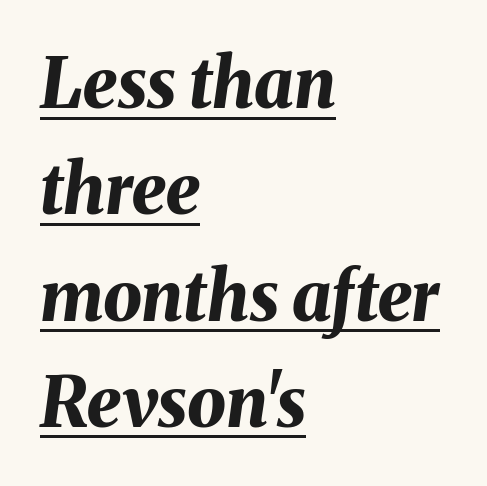
The image shows 69 px bold type, italic (leaning right); set left-aligned, normal line spacing (1.54x), normal letter spacing, underlined; medium stroke contrast and a medium x-height.
